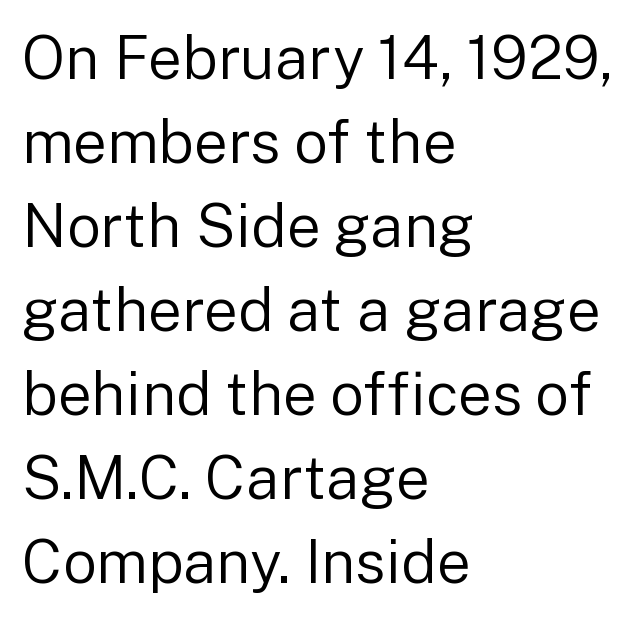
Vertical stems look standard width or narrower in stroke. The passage shown is typed in a proportional face where columns would drift. The space beneath each line is pristine and unruled. Does the leading feel generous? No, just average. The designer went with a sans here, leaving each stem footless. The letterforms sit shoulder to shoulder at normal distance.
